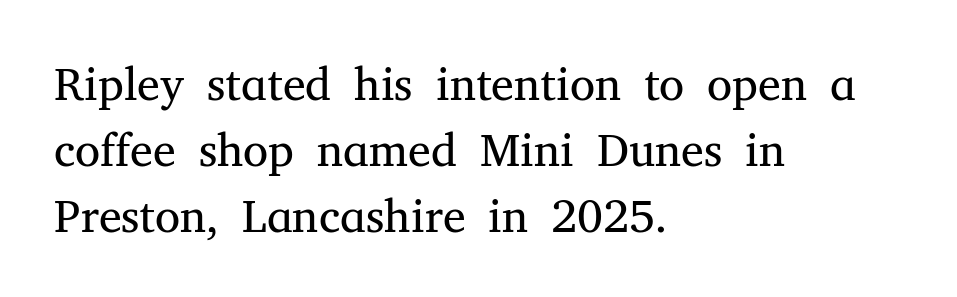
The baseline area is clear. Observe the serifs anchoring each vertical stroke in this sample. Each stroke keeps to a modest, everyday thickness or less. Whoever set this chose a conventional vertical rhythm. The axis of the letterforms is exactly vertical.
